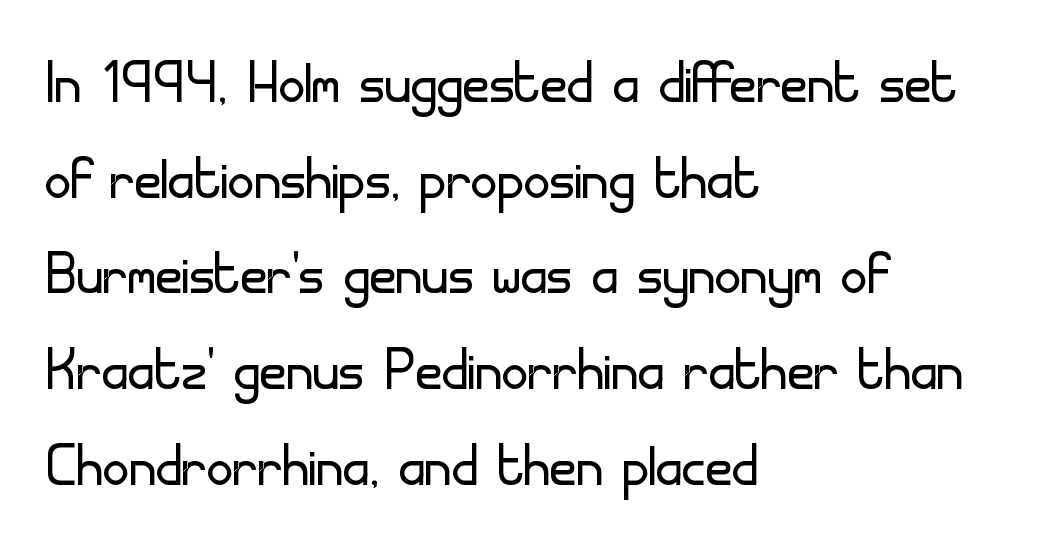
Reading down the column, the eye jumps a familiar distance to each next line. The foot of each line stays bare and open. A typesetter would call this proportional, since set widths differ per character. The weight tops out at a normal text grade. Every row of glyphs begins at an identical x-position on the left. Does the type have serifs? No, each stem ends abruptly.
